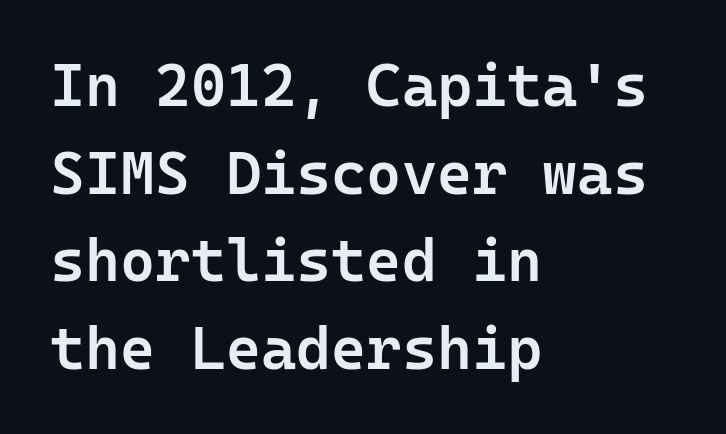
The image shows 60 px semibold sans-serif type, upright; set left-aligned, normal line spacing (1.46x), normal letter spacing, not underlined; low stroke contrast and a medium x-height.
